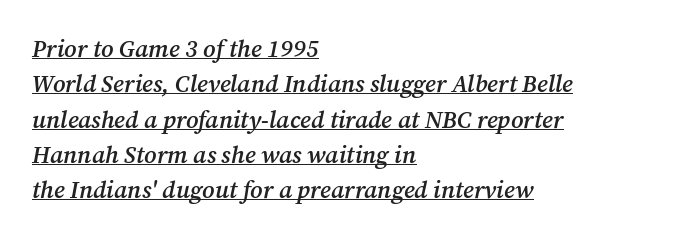
Q: Is the text bold? A: Semi-bold.
Q: Is the text italic (slanted)? A: Yes, it leans right by about 12 degrees.
Q: Is the text underlined? A: Yes.
Q: How is the paragraph aligned? A: Left-aligned.
Q: Is the spacing between letters normal or unusually wide? A: Normal.
Q: Is the spacing between lines tight, normal or loose? A: Normal.
